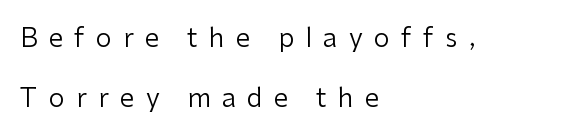
Q: Is the text bold? A: No.
Q: Is the text italic (slanted)? A: No, it is upright.
Q: Is the text underlined? A: No.
Q: How is the paragraph aligned? A: Left-aligned.
Q: Is the spacing between letters normal or unusually wide? A: Unusually wide.
Q: Is the spacing between lines tight, normal or loose? A: Loose.
